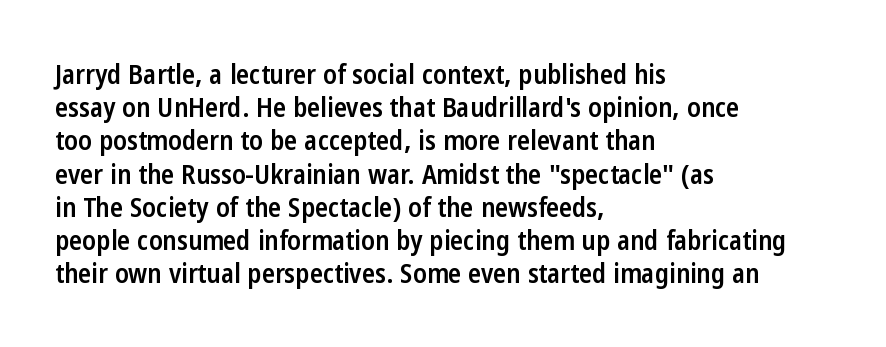
The image shows 27 px text type, upright; set left-aligned, line spacing 1.23x, normal letter spacing, not underlined.
